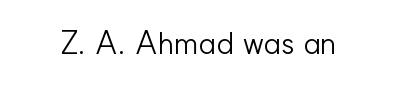
{"serif": "no", "italic": "no", "bold": "no", "weight": "light", "width": "normal", "stroke_contrast": "low", "x_height": "small", "monospaced": "no", "underline": "no", "letter_spacing": "normal", "letter_spacing_em": 0.0, "glyph_px": 32}
